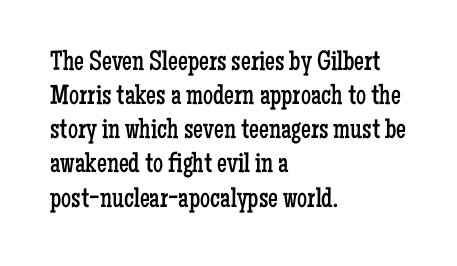
{"serif": "yes", "italic": "no", "bold": "no", "weight": "regular", "width": "condensed", "stroke_contrast": "low", "x_height": "medium", "monospaced": "no", "underline": "no", "align": "left", "line_spacing_ratio": 1.22, "letter_spacing": "normal", "letter_spacing_em": 0.0, "glyph_px": 28}
